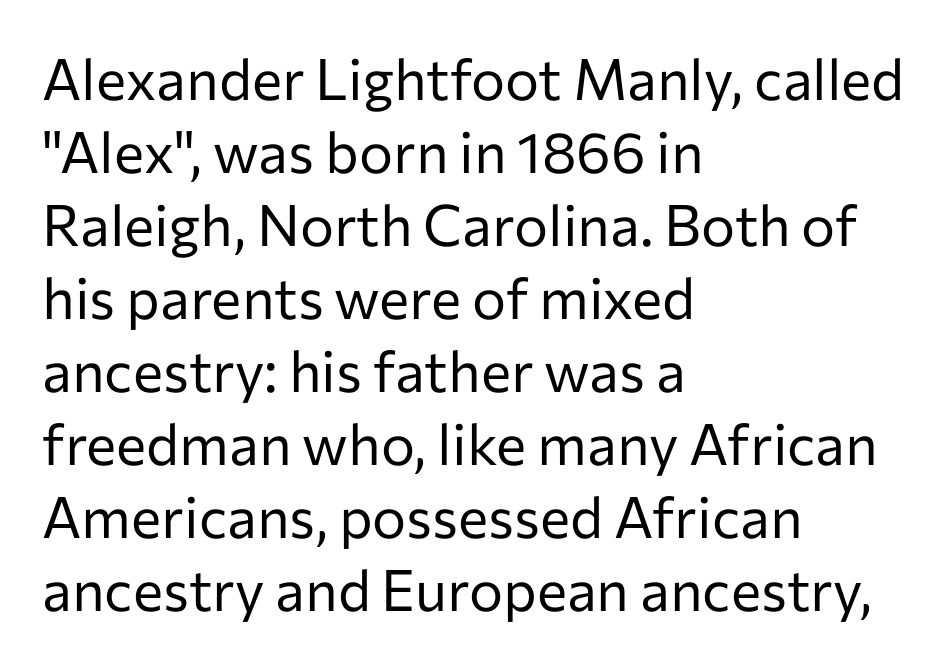
Q: Is the text bold? A: No.
Q: Is the text italic (slanted)? A: No, it is upright.
Q: Is the typeface a serif or a sans-serif typeface? A: Sans-serif.
Q: Is the text underlined? A: No.
Q: How is the paragraph aligned? A: Left-aligned.
Q: Is the spacing between letters normal or unusually wide? A: Normal.
Q: Is the spacing between lines tight, normal or loose? A: Normal.
Q: Width (condensed, normal, or wide)? A: Normal.
Q: Stroke contrast? A: Low.
Q: x-height? A: Medium.
Q: Monospaced? A: No.
